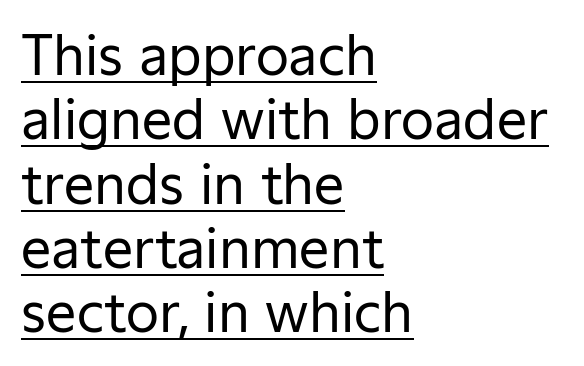
In designer terms, the underline attribute is active on this setting. Each word holds together tightly as a unit, with standard inter-letter gaps. Think standard paragraph weight, or any step lighter than that. You can tell from the bare stems that sans-serif type was used. You could not count columns in this text — the font is proportionally spaced.
